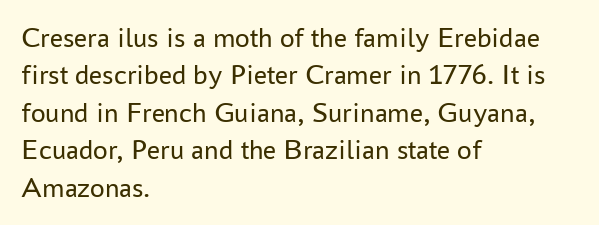
Q: Is the text bold? A: No.
Q: Is the text italic (slanted)? A: No, it is upright.
Q: Is the typeface a serif or a sans-serif typeface? A: Sans-serif.
Q: Is the text underlined? A: No.
Q: How is the paragraph aligned? A: Left-aligned.
Q: Is the spacing between letters normal or unusually wide? A: Normal.
Q: Is the spacing between lines tight, normal or loose? A: Normal.
Q: Width (condensed, normal, or wide)? A: Normal.
Q: Stroke contrast? A: Low.
Q: x-height? A: Medium.
Q: Monospaced? A: No.
